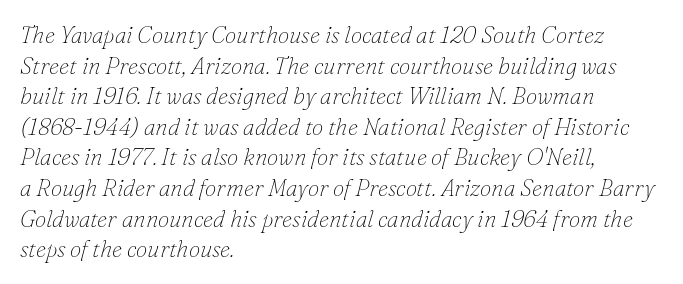
The image shows 23 px text type, italic (leaning right); set left-aligned, normal line spacing (1.33x), normal letter spacing, not underlined.
